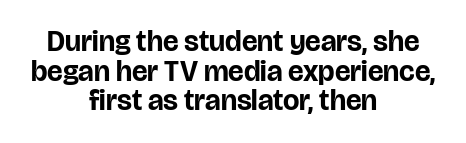
Q: Is the text bold? A: Yes.
Q: Is the text italic (slanted)? A: No, it is upright.
Q: Is the typeface a serif or a sans-serif typeface? A: Sans-serif.
Q: Is the text underlined? A: No.
Q: How is the paragraph aligned? A: Centered.
Q: Is the spacing between letters normal or unusually wide? A: Normal.
Q: Is the spacing between lines tight, normal or loose? A: Tight.
Q: Width (condensed, normal, or wide)? A: Normal.
Q: Stroke contrast? A: Low.
Q: x-height? A: Large.
Q: Monospaced? A: No.
